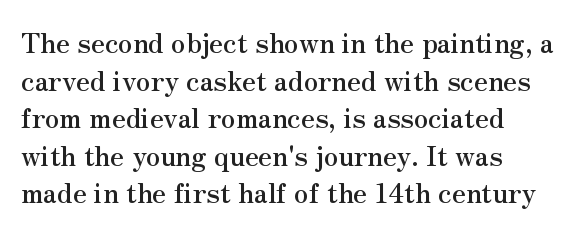
{"italic": "no", "underline": "no", "line_spacing": "normal", "line_spacing_ratio": 1.39, "letter_spacing": "normal", "letter_spacing_em": 0.0, "glyph_px": 27}
